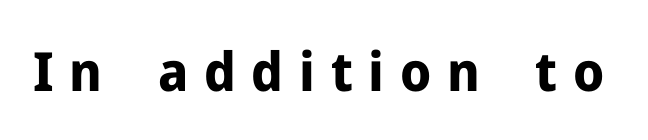
{"serif": "no", "italic": "no", "bold": "yes", "weight": "bold", "width": "normal", "stroke_contrast": "low", "x_height": "medium", "monospaced": "no", "underline": "no", "letter_spacing": "wide", "letter_spacing_em": 0.29, "glyph_px": 54}
